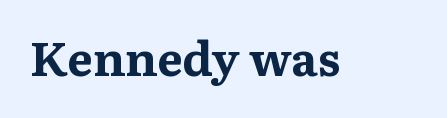
Observe the ordinary spacing: letters are neighbours, not strangers. Type without underlining. The face used here is proportionally spaced, like ordinary book or web type. Unlike a clean sans, this face finishes its strokes with serifs.
